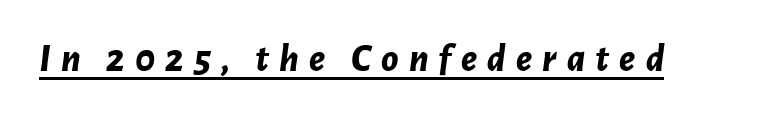
The passage shown is emphatically bold. In terms of posture, this sample is oblique. Spacing verdict: proportional, widths tailored to each character. Words appear elongated and porous because spacing is wide. Check the space under the baseline: a stroke is drawn there.
